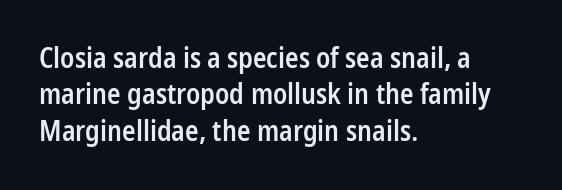
How would I describe the line gaps? Plain and ordinary. The face used here is rendered with its standard letterfit. A typesetter would call this proportional, since set widths differ per character. The foot of each line stays bare and open. Unlike italic type, these characters show no tilt at all. Nothing sits at the stroke ends, so this counts as sans-serif.
